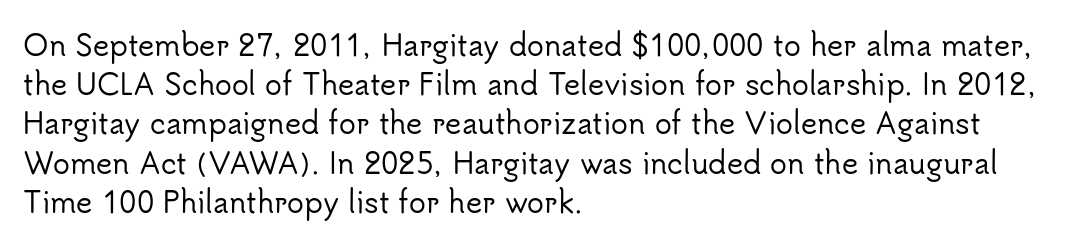
Italic: no, the glyphs are upright roman. Here the designer chose a conventional face with non-uniform glyph widths. This sample is left-justified, so line endings fall wherever the words run out. Clear beneath every line of the passage. The rendering uses a moderate line-height, typical for paragraphs. Tracking here is standard; glyphs follow each other at the usual distance.
